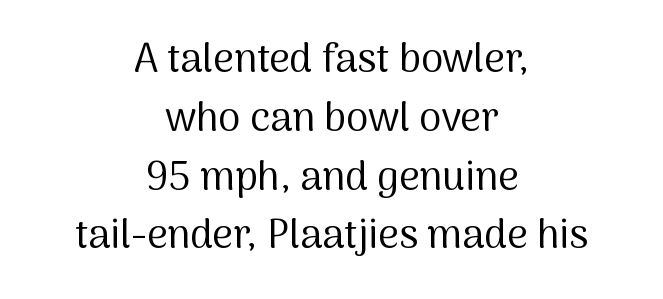
Q: Is the text bold? A: No.
Q: Is the text italic (slanted)? A: No, it is upright.
Q: Is the typeface a serif or a sans-serif typeface? A: Sans-serif.
Q: Is the text underlined? A: No.
Q: How is the paragraph aligned? A: Centered.
Q: Is the spacing between letters normal or unusually wide? A: Normal.
Q: Is the spacing between lines tight, normal or loose? A: Normal.
Q: Width (condensed, normal, or wide)? A: Normal.
Q: Stroke contrast? A: Medium.
Q: x-height? A: Medium.
Q: Monospaced? A: No.
